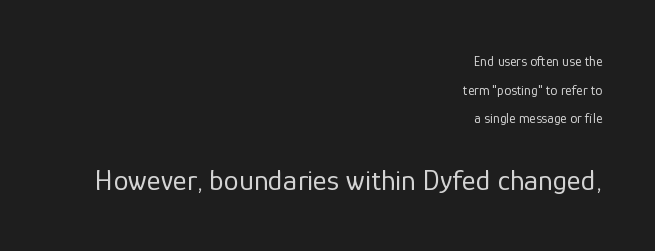
{"serif": "no", "italic": "no", "bold": "no", "weight": "regular", "width": "normal", "stroke_contrast": "low", "x_height": "medium", "monospaced": "no", "underline": "no", "align": "right", "line_spacing": "loose", "line_spacing_ratio": 2.05, "letter_spacing": "normal", "letter_spacing_em": 0.0, "larger_block": "second", "size_ratio": 2.14, "glyph_px": 30}
